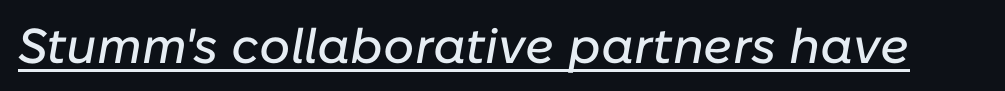
The letters advance in unequal steps, a hallmark of proportional type. Spacing between characters is what you'd get straight out of the box. Is the type slanted? Yes — the strokes lean at a clear angle. Underline: present.
